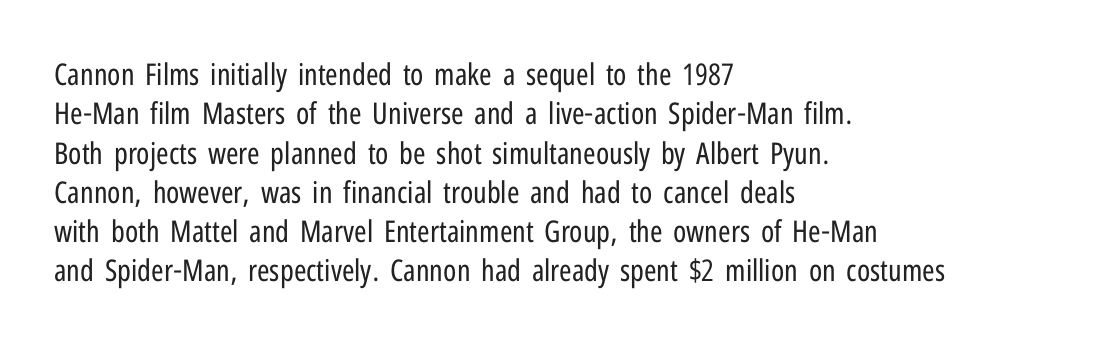
Q: Is the text bold? A: No.
Q: Is the text italic (slanted)? A: No, it is upright.
Q: Is the typeface a serif or a sans-serif typeface? A: Sans-serif.
Q: Is the text underlined? A: No.
Q: How is the paragraph aligned? A: Left-aligned.
Q: Is the spacing between letters normal or unusually wide? A: Normal.
Q: Is the spacing between lines tight, normal or loose? A: Normal.
Q: Width (condensed, normal, or wide)? A: Condensed.
Q: Stroke contrast? A: Low.
Q: x-height? A: Medium.
Q: Monospaced? A: No.
